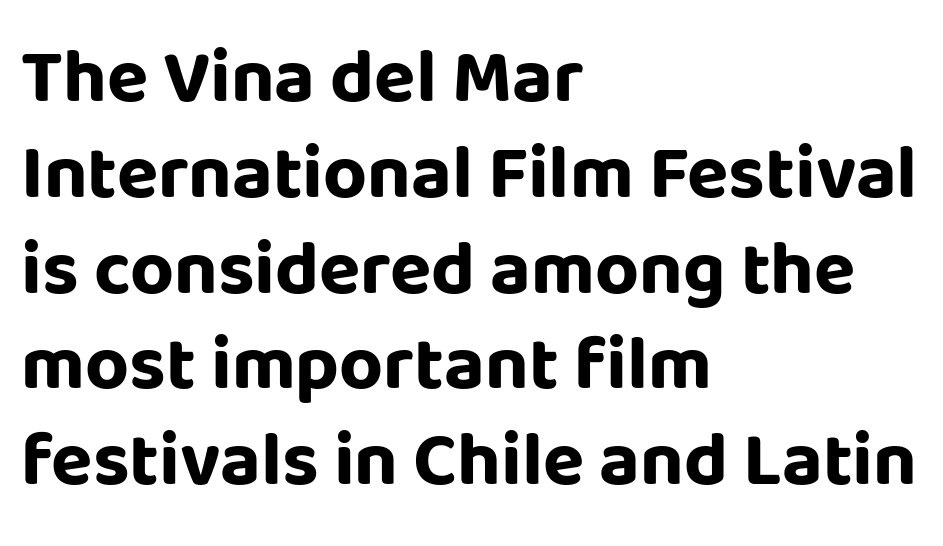
The rendering shows plain stroke endings on the letterforms — a sans-serif design. Descenders are the only things crossing below the line. Line spacing here is normal. The letters are bold, with thick, heavy strokes. Nobody touched the tracking dial on this one.
